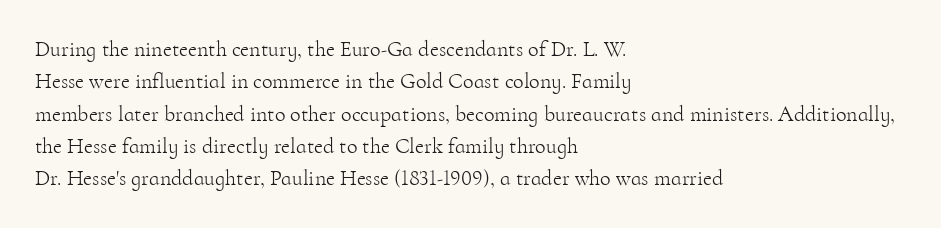
Does extra space separate the letters? No, they use regular spacing. Compared with a typical body face, this is equally light or lighter still. Casual observation: everything's shoved over to the left. This sample keeps an unexceptional amount of space between lines.
